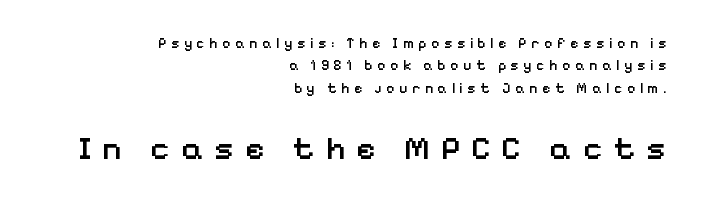
The image shows 33 px semibold sans-serif type, upright; set right-aligned, normal line spacing (1.59x), unusually wide letter spacing (+0.33 em), not underlined; the second (bottom) block is 2.36x larger; low stroke contrast and a medium x-height.
